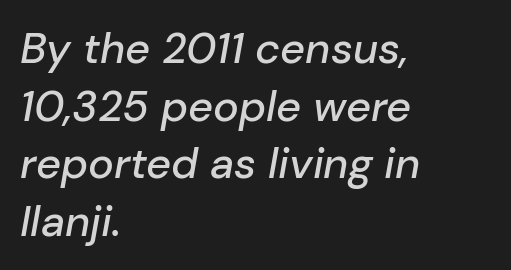
Each letter keeps its own natural width here, so spacing adapts to shape. Compared with typical body copy, the letter spacing here is the same. The passage shown is not underscored anywhere. Honestly, the row spacing looks completely unremarkable. Does the lettering tilt? It does — this is italic. A student would call this left alignment; a typographer would say flush left, rag right.
